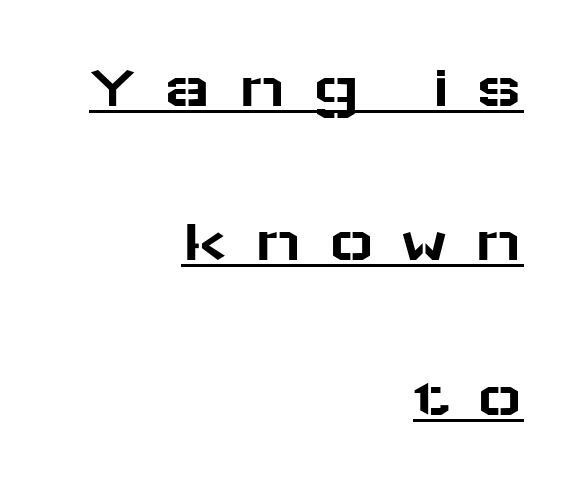
The image shows 63 px wide sans-serif type, upright; set right-aligned, loose line spacing (2.45x), unusually wide letter spacing (+0.41 em), underlined; low stroke contrast and a medium x-height.
